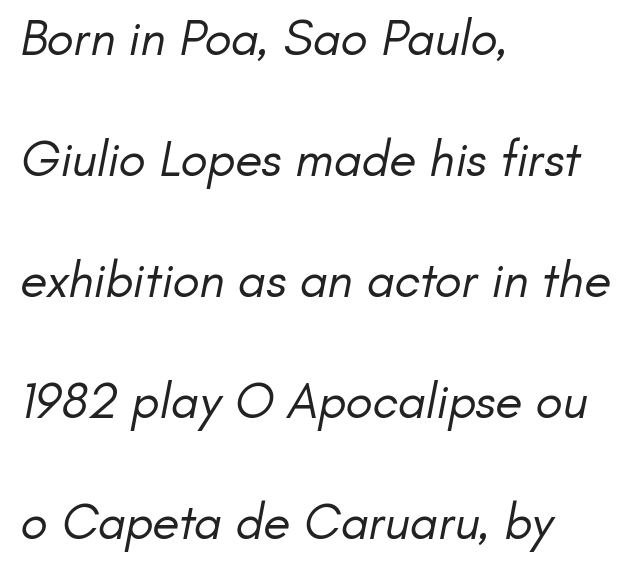
The image shows 50 px regular-weight sans-serif type; set left-aligned, loose line spacing (2.42x), normal letter spacing, not underlined; low stroke contrast and a small x-height.
